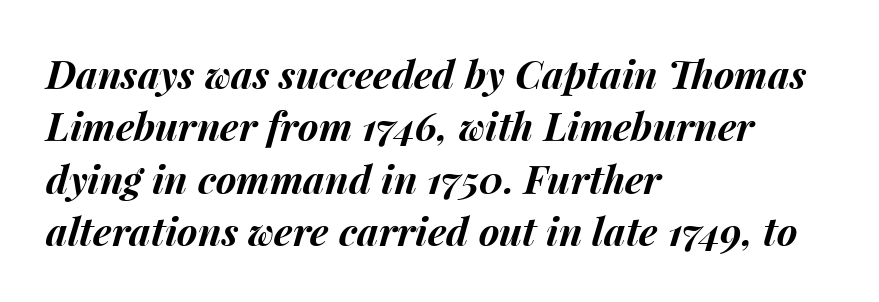
These lines keep a tight, regular rhythm from letter to letter. Character widths vary here, with narrow letters taking less room than wide ones. One-word summary of the alignment: left. Every character sits at an angle, as italics do.
